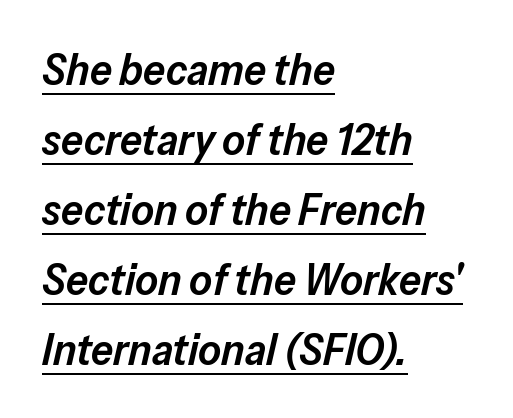
Q: Is the text bold? A: Semi-bold.
Q: Is the text italic (slanted)? A: Yes, it leans right by about 13 degrees.
Q: Is the text underlined? A: Yes.
Q: How is the paragraph aligned? A: Left-aligned.
Q: Is the spacing between letters normal or unusually wide? A: Normal.
Q: Is the spacing between lines tight, normal or loose? A: Normal.
Q: Width (condensed, normal, or wide)? A: Normal.
Q: Stroke contrast? A: Low.
Q: x-height? A: Medium.
Q: Monospaced? A: No.
